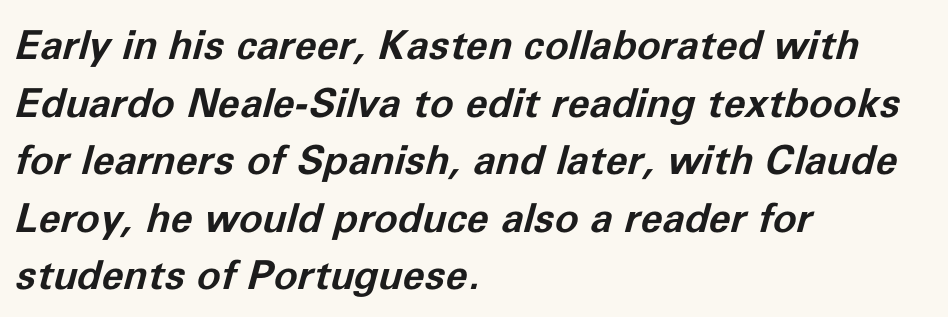
The image shows 40 px bold type, italic (leaning right); set left-aligned, normal line spacing (1.44x), normal letter spacing, not underlined; low stroke contrast and a medium x-height.
